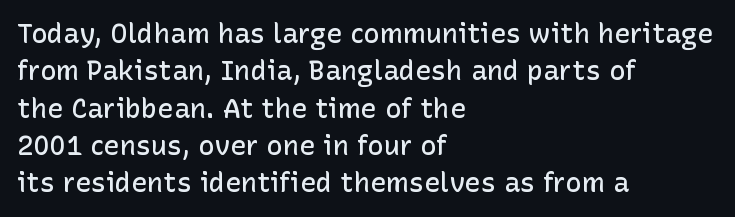
The image shows 27 px text type, upright; set left-aligned, normal line spacing (1.38x), normal letter spacing, not underlined.
